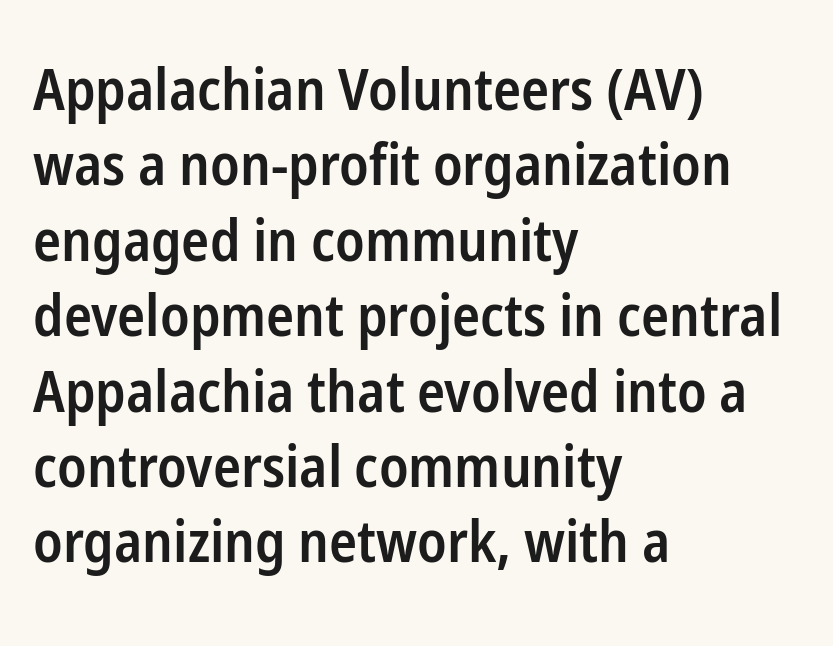
Every row of glyphs begins at an identical x-position on the left. This is the regular roman posture of the typeface. The space between consecutive lines is moderate. These lines are rendered in a variable-pitch font. You can tell from the bare stems that sans-serif type was used.
